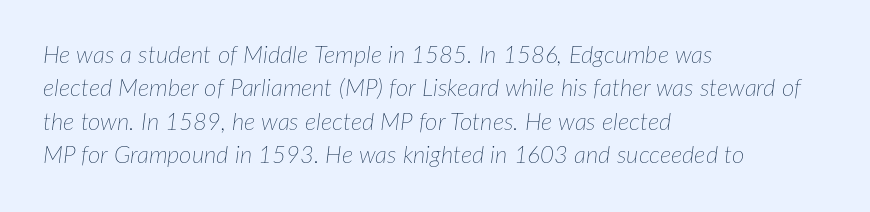
Beneath every word, the page is bare. If you drew a line through each stem, it would be angled. Bold? No — there's no thickening of the strokes. What's the leading like? Ordinary, nothing unusual. The paragraph shown leans on its left margin. Inter-character spacing is left at the font's built-in metrics.
